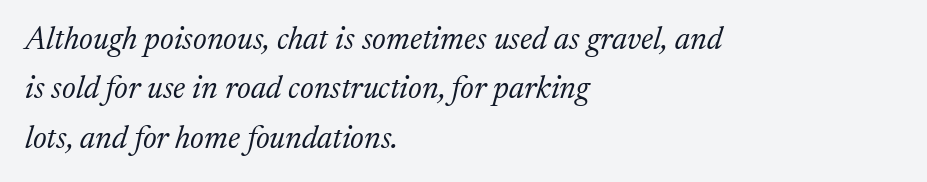
The image shows 32 px light serif type, italic (leaning right); set left-aligned, normal line spacing (1.54x), normal letter spacing, not underlined; medium stroke contrast and a medium x-height.
